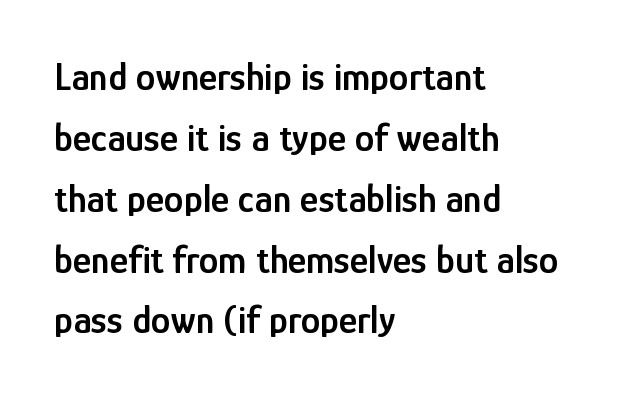
Is the type bold? Partly — it's a semibold, heavier than regular but not fully bold. The face used here is proportionally spaced, like ordinary book or web type. Grotesque or geometric, the face here clearly has no serifs. Only glyphs here, with clear space below each row. Leading: standard. These lines were composed using upright roman letters.
